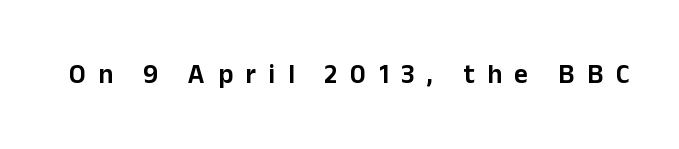
{"italic": "no", "underline": "no", "letter_spacing": "wide", "letter_spacing_em": 0.47, "glyph_px": 27}
